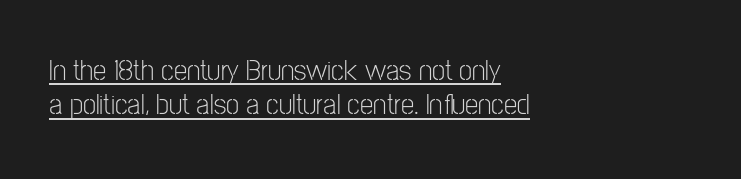
The image shows 30 px light, condensed sans-serif type, upright; set left-aligned, tight line spacing (1.14x), normal letter spacing, underlined; low stroke contrast and a medium x-height.
